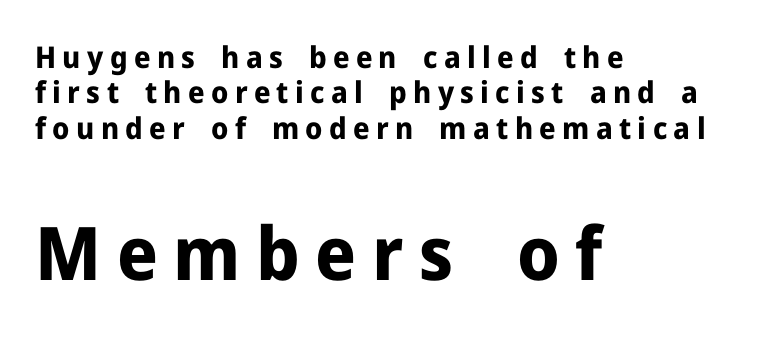
Q: Is the text bold? A: Yes.
Q: Is the text italic (slanted)? A: No, it is upright.
Q: Is the typeface a serif or a sans-serif typeface? A: Sans-serif.
Q: Is the text underlined? A: No.
Q: How is the paragraph aligned? A: Left-aligned.
Q: Is the spacing between letters normal or unusually wide? A: Unusually wide.
Q: Which block of text is set in a larger size, the first (top) or the second (bottom)? A: The second (bottom) one.
Q: Width (condensed, normal, or wide)? A: Normal.
Q: Stroke contrast? A: Low.
Q: x-height? A: Medium.
Q: Monospaced? A: No.
